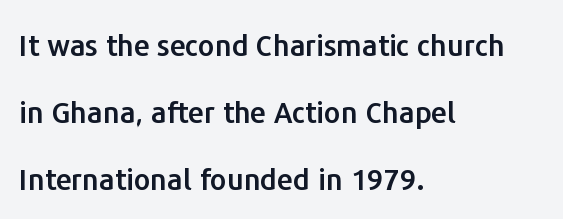
Q: Is the text italic (slanted)? A: No, it is upright.
Q: Is the typeface a serif or a sans-serif typeface? A: Sans-serif.
Q: Is the text underlined? A: No.
Q: How is the paragraph aligned? A: Left-aligned.
Q: Is the spacing between letters normal or unusually wide? A: Normal.
Q: Is the spacing between lines tight, normal or loose? A: Loose.
Q: Width (condensed, normal, or wide)? A: Normal.
Q: Stroke contrast? A: Low.
Q: x-height? A: Medium.
Q: Monospaced? A: No.
